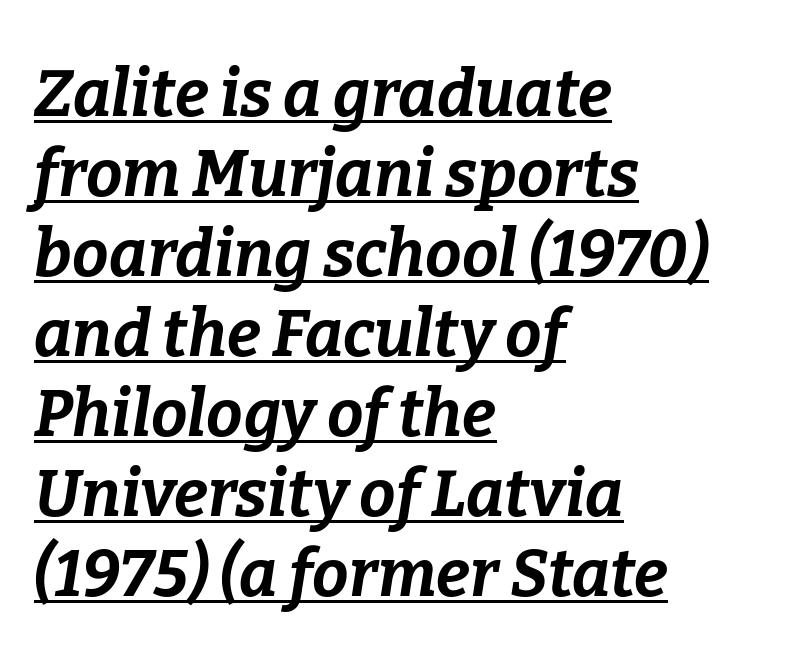
The image shows 65 px bold type, italic (leaning right); set left-aligned, line spacing 1.23x, normal letter spacing, underlined; low stroke contrast and a medium x-height.
